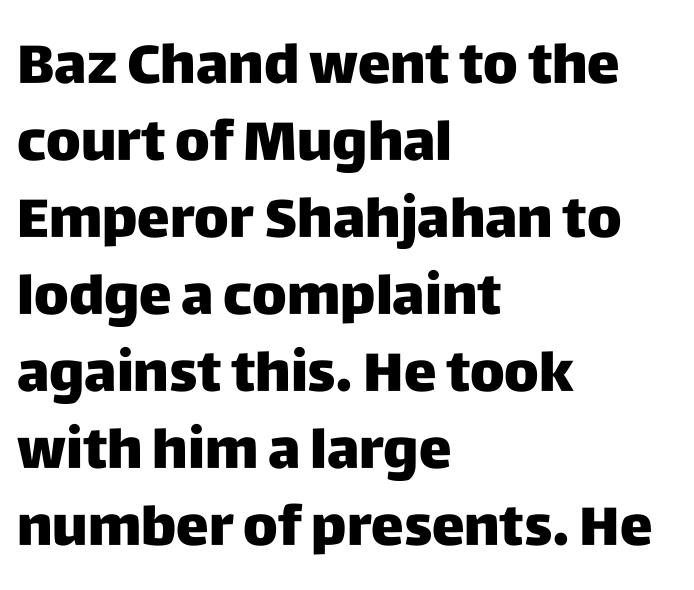
Q: Is the text italic (slanted)? A: No, it is upright.
Q: Is the typeface a serif or a sans-serif typeface? A: Sans-serif.
Q: Is the text underlined? A: No.
Q: How is the paragraph aligned? A: Left-aligned.
Q: Is the spacing between letters normal or unusually wide? A: Normal.
Q: Is the spacing between lines tight, normal or loose? A: Normal.
Q: Width (condensed, normal, or wide)? A: Normal.
Q: Stroke contrast? A: Low.
Q: x-height? A: Large.
Q: Monospaced? A: No.
